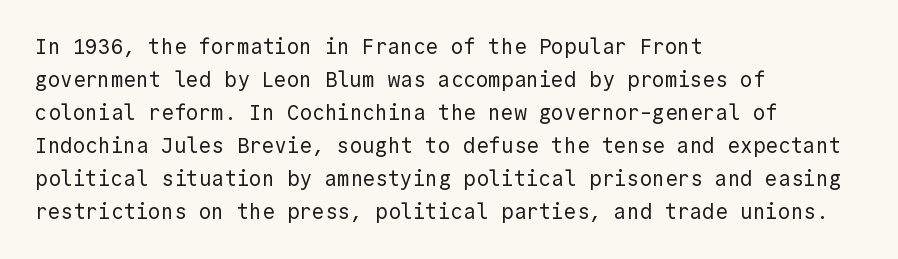
Q: Is the text bold? A: No.
Q: Is the text italic (slanted)? A: No, it is upright.
Q: Is the text underlined? A: No.
Q: How is the paragraph aligned? A: Left-aligned.
Q: Is the spacing between letters normal or unusually wide? A: Normal.
Q: Is the spacing between lines tight, normal or loose? A: Normal.
